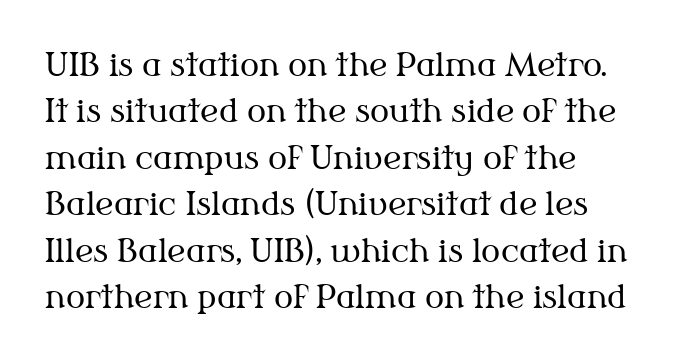
The image shows 32 px regular-weight serif type, upright; set left-aligned, normal line spacing (1.45x), normal letter spacing, not underlined; medium stroke contrast and a medium x-height.
